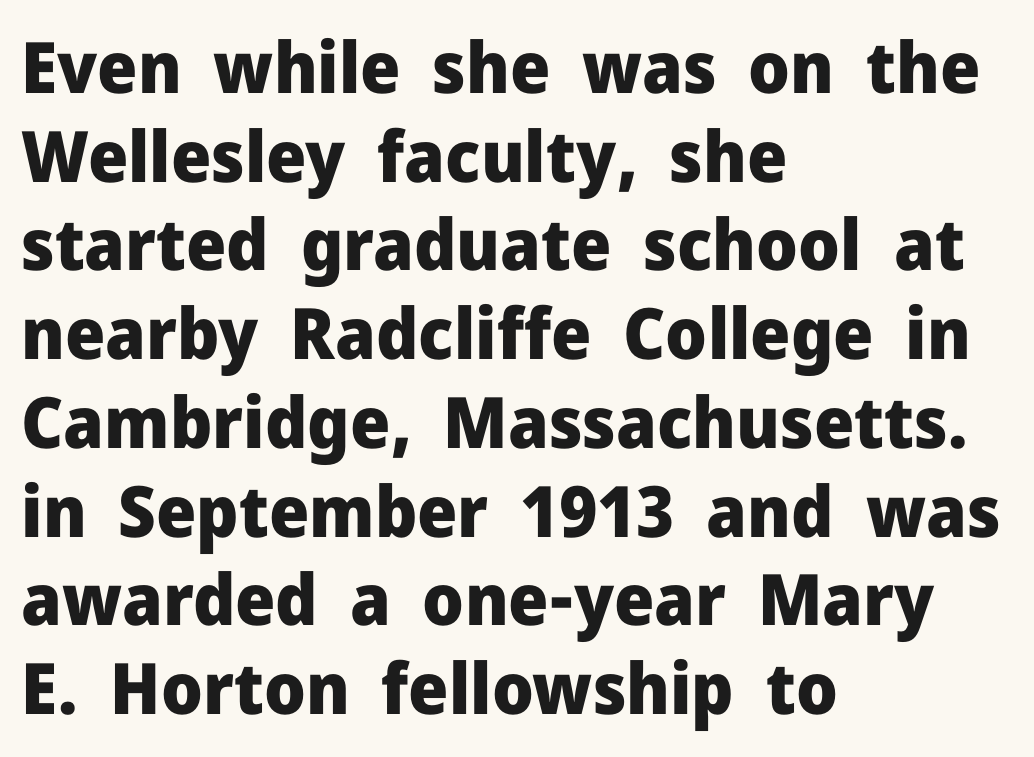
{"serif": "no", "italic": "no", "bold": "yes", "weight": "heavy", "width": "normal", "stroke_contrast": "low", "x_height": "medium", "monospaced": "no", "underline": "no", "align": "left", "line_spacing": "normal", "line_spacing_ratio": 1.25, "letter_spacing": "normal", "letter_spacing_em": 0.0, "glyph_px": 71}
